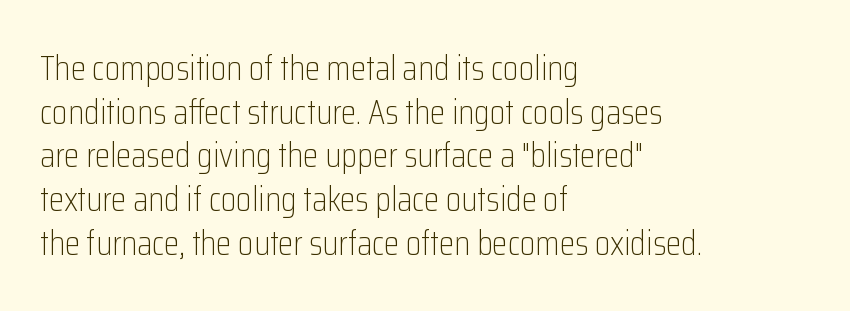
You could not count columns in this text — the font is proportionally spaced. Normally led — the rows are evenly, conventionally spaced. A quiet, ordinary-to-light weight characterises the typeface. Unlike a traditional serif, this face leaves its strokes unadorned.
